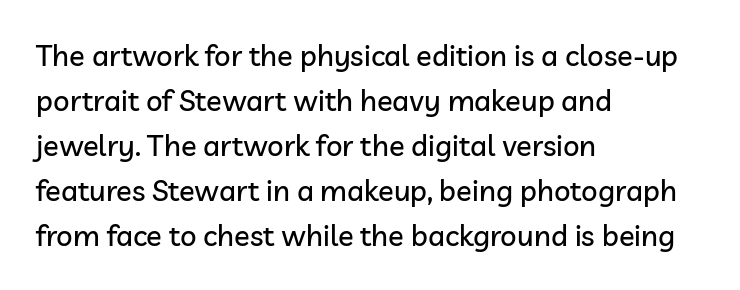
{"serif": "no", "italic": "no", "width": "normal", "stroke_contrast": "low", "x_height": "medium", "monospaced": "no", "underline": "no", "align": "left", "line_spacing": "normal", "line_spacing_ratio": 1.55, "letter_spacing": "normal", "letter_spacing_em": 0.0, "glyph_px": 29}
